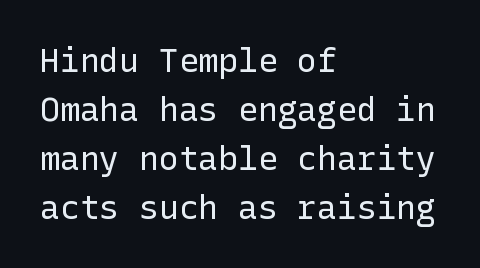
{"serif": "no", "italic": "no", "bold": "no", "weight": "regular", "width": "normal", "stroke_contrast": "low", "x_height": "medium", "underline": "no", "align": "left", "line_spacing": "normal", "line_spacing_ratio": 1.48, "letter_spacing": "normal", "letter_spacing_em": 0.0, "glyph_px": 33}
